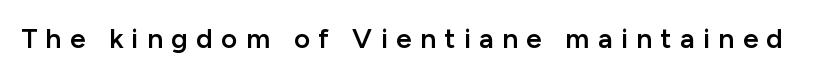
{"serif": "no", "italic": "no", "bold": "semi", "weight": "semibold", "width": "normal", "stroke_contrast": "low", "x_height": "medium", "monospaced": "no", "underline": "no", "letter_spacing": "wide", "letter_spacing_em": 0.3, "glyph_px": 28}
